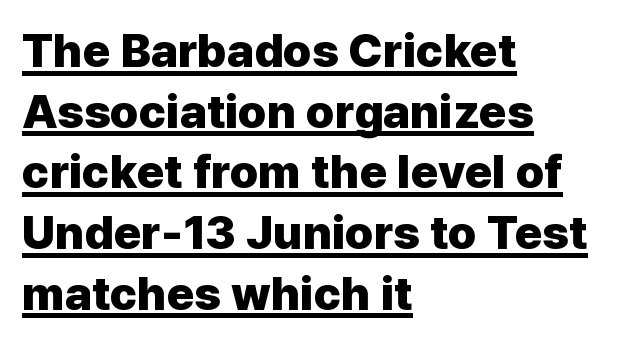
The typography opts for an upright posture over an oblique one. Reading down the block, your eye returns to a fixed left position each line. These lines are rendered in a variable-pitch font. The font family rendered here belongs to the sans-serif group. The sample's only ornament is a line tracing under the words.
